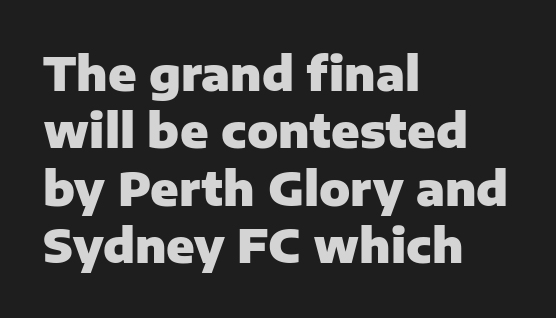
Q: Is the text bold? A: Yes.
Q: Is the text italic (slanted)? A: No, it is upright.
Q: Is the typeface a serif or a sans-serif typeface? A: Sans-serif.
Q: Is the text underlined? A: No.
Q: How is the paragraph aligned? A: Left-aligned.
Q: Is the spacing between letters normal or unusually wide? A: Normal.
Q: Is the spacing between lines tight, normal or loose? A: Normal.
Q: Width (condensed, normal, or wide)? A: Normal.
Q: Stroke contrast? A: Low.
Q: x-height? A: Medium.
Q: Monospaced? A: No.
